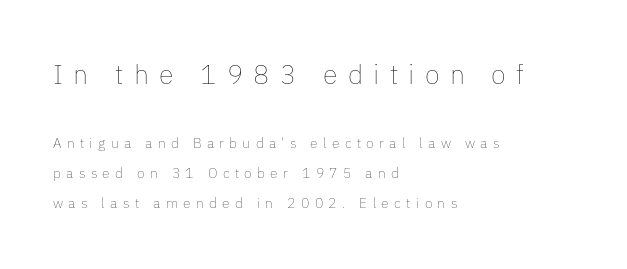
The earlier block is typeset at a bigger size than the later block. This sample uses expanded letter spacing, leaving extra air between glyphs. Is the block centered? No — it sits flush against the left margin. A quiet, ordinary-to-light weight characterises the typeface.
